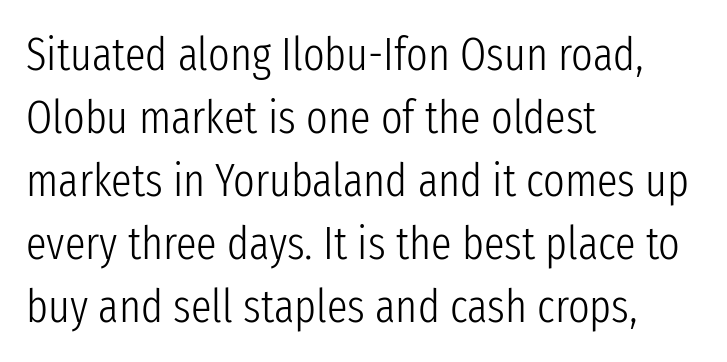
Q: Is the text bold? A: No.
Q: Is the text italic (slanted)? A: No, it is upright.
Q: Is the typeface a serif or a sans-serif typeface? A: Sans-serif.
Q: Is the text underlined? A: No.
Q: How is the paragraph aligned? A: Left-aligned.
Q: Is the spacing between letters normal or unusually wide? A: Normal.
Q: Is the spacing between lines tight, normal or loose? A: Normal.
Q: Width (condensed, normal, or wide)? A: Condensed.
Q: Stroke contrast? A: Low.
Q: x-height? A: Medium.
Q: Monospaced? A: No.
